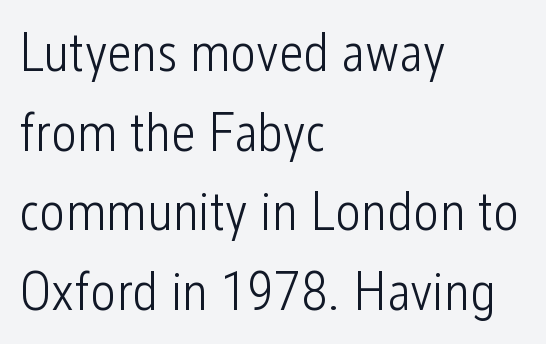
{"serif": "no", "italic": "no", "bold": "no", "weight": "light", "width": "condensed", "stroke_contrast": "low", "x_height": "medium", "monospaced": "no", "underline": "no", "align": "left", "line_spacing": "normal", "line_spacing_ratio": 1.45, "letter_spacing": "normal", "letter_spacing_em": 0.0, "glyph_px": 55}
